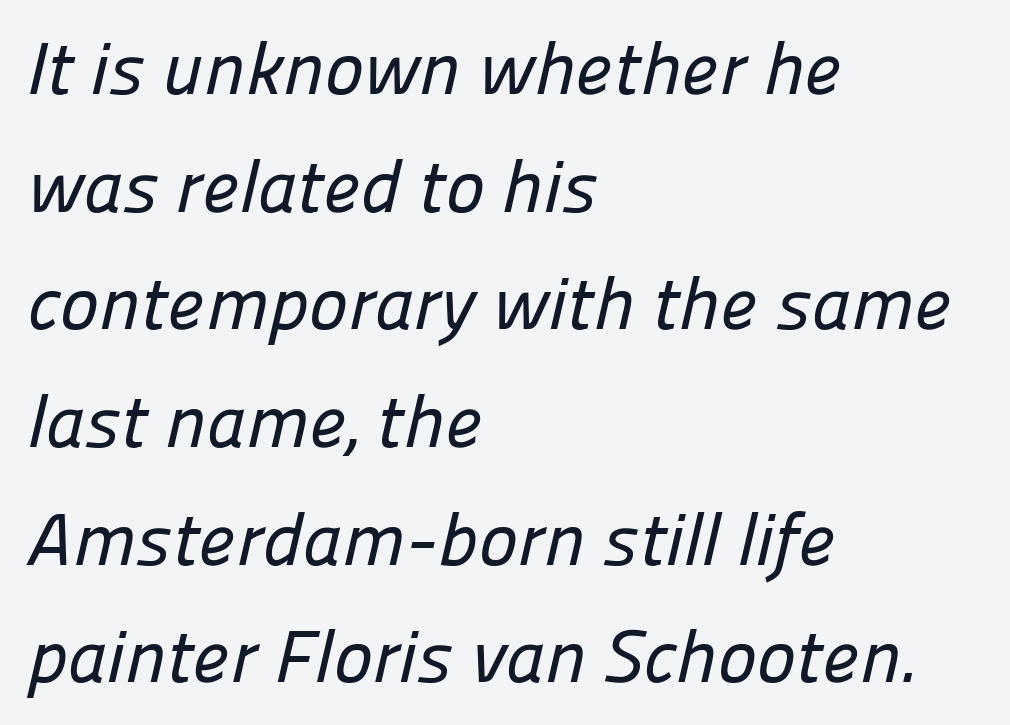
Q: Is the typeface a serif or a sans-serif typeface? A: Sans-serif.
Q: Is the text underlined? A: No.
Q: How is the paragraph aligned? A: Left-aligned.
Q: Is the spacing between letters normal or unusually wide? A: Normal.
Q: Is the spacing between lines tight, normal or loose? A: Normal.
Q: Width (condensed, normal, or wide)? A: Normal.
Q: Stroke contrast? A: Low.
Q: x-height? A: Medium.
Q: Monospaced? A: No.
